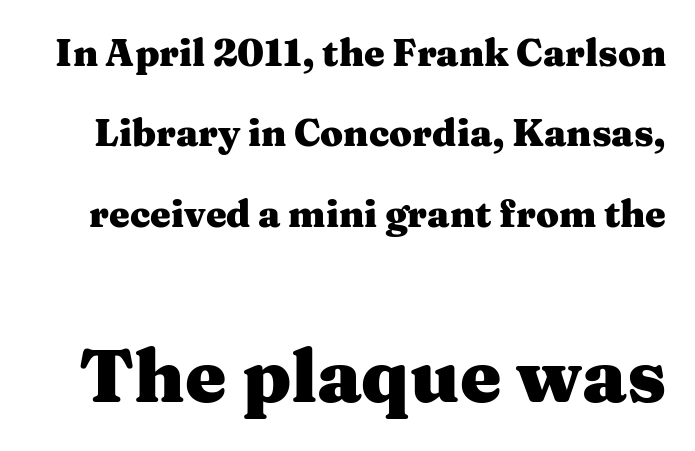
The image shows 74 px heavy, wide serif type, upright; set loose line spacing (2.17x), normal letter spacing, not underlined; the second (bottom) block is 2.0x larger; medium stroke contrast and a medium x-height.
